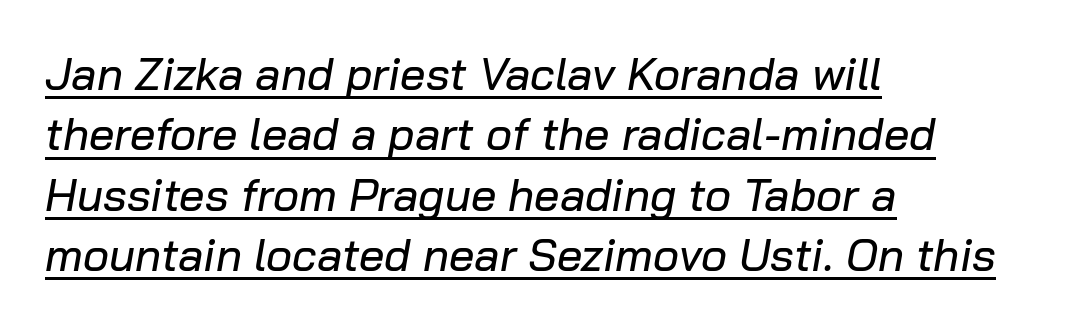
The image shows 45 px text type, italic (leaning right); set left-aligned, normal line spacing (1.34x), normal letter spacing, underlined; low stroke contrast and a medium x-height.
